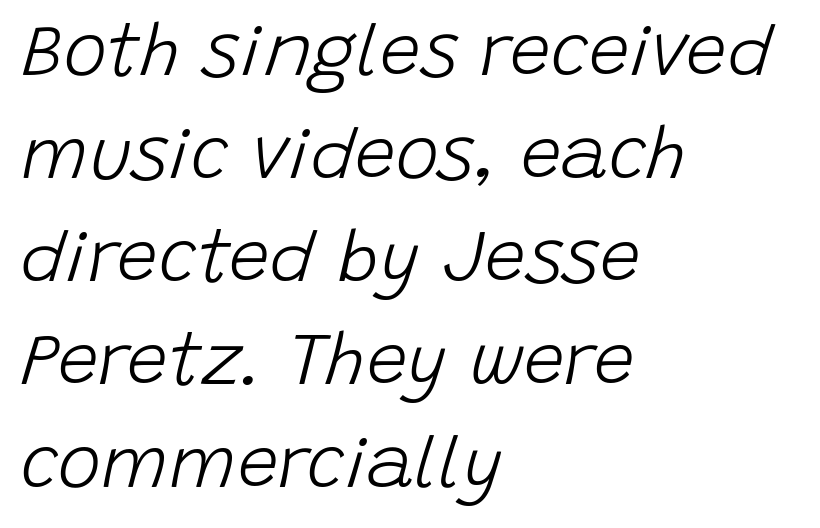
Q: Is the text bold? A: No.
Q: Is the text italic (slanted)? A: Yes, it leans right by about 15 degrees.
Q: Is the text underlined? A: No.
Q: How is the paragraph aligned? A: Left-aligned.
Q: Is the spacing between letters normal or unusually wide? A: Normal.
Q: Is the spacing between lines tight, normal or loose? A: Normal.
Q: Width (condensed, normal, or wide)? A: Normal.
Q: Stroke contrast? A: Low.
Q: x-height? A: Large.
Q: Monospaced? A: No.
